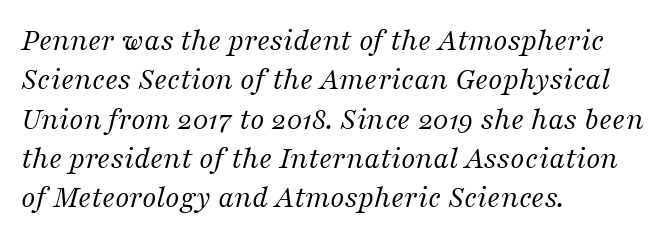
{"serif": "yes", "italic": "yes", "lean": "right", "slant_degrees": 16, "bold": "no", "weight": "regular", "width": "normal", "stroke_contrast": "medium", "x_height": "medium", "monospaced": "no", "underline": "no", "align": "left", "line_spacing_ratio": 1.23, "letter_spacing": "normal", "letter_spacing_em": 0.0, "glyph_px": 32}
